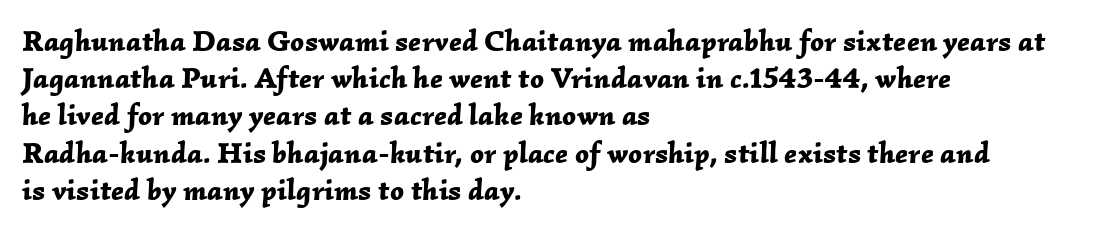
The image shows 30 px bold type, italic (leaning right); set left-aligned, line spacing 1.24x, normal letter spacing, not underlined; low stroke contrast and a medium x-height.
